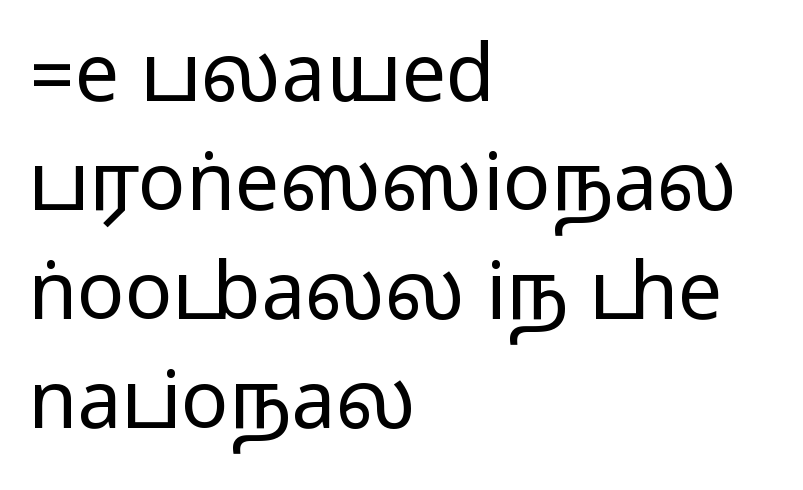
This is the regular roman posture of the typeface. Visually the block forms a straight wall on the left and a jagged coastline on the right. The face used here is proportionally spaced, like ordinary book or web type. The horizontal fit of the characters is conventional and even.
